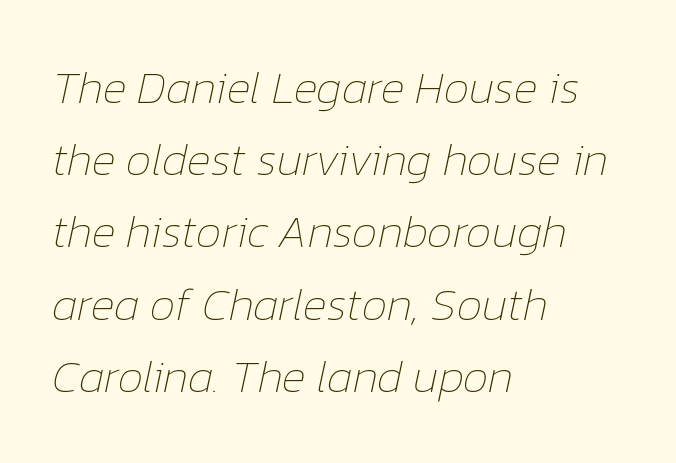
The string is rendered with underlining switched off. These lines stack with their left ends in a neat column. Think of a printed novel: that variable character pitch is what you see here. This rendering leaves character spacing at its baseline value. Every character sits at an angle, as italics do.
